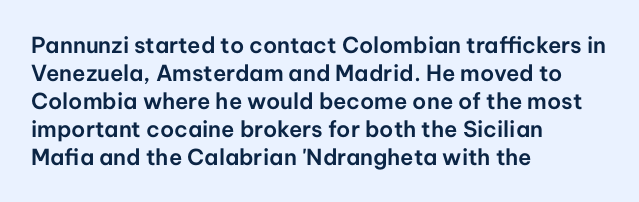
Q: Is the text italic (slanted)? A: No, it is upright.
Q: Is the text underlined? A: No.
Q: How is the paragraph aligned? A: Left-aligned.
Q: Is the spacing between letters normal or unusually wide? A: Normal.
Q: Is the spacing between lines tight, normal or loose? A: Normal.
